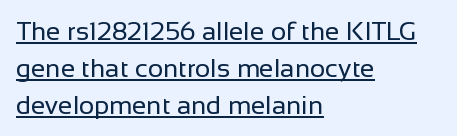
The image shows 26 px text type, upright; set left-aligned, normal line spacing (1.42x), normal letter spacing, underlined.
